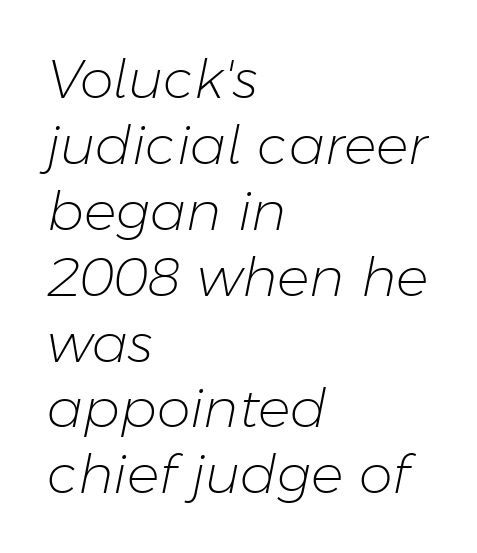
{"italic": "yes", "lean": "right", "slant_degrees": 11, "bold": "no", "weight": "light", "width": "normal", "stroke_contrast": "low", "x_height": "medium", "monospaced": "no", "underline": "no", "align": "left", "line_spacing_ratio": 1.22, "letter_spacing": "normal", "letter_spacing_em": 0.0, "glyph_px": 54}
